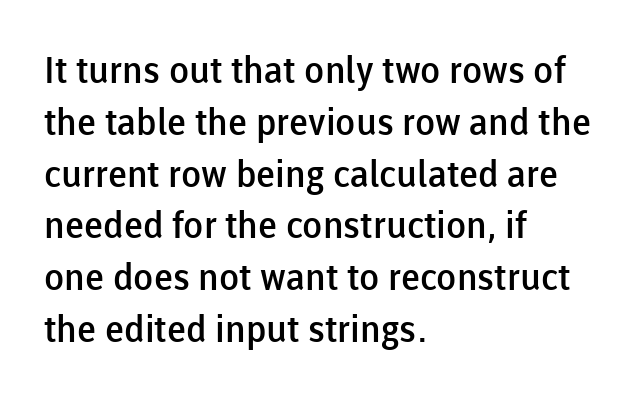
Q: Is the text bold? A: Semi-bold.
Q: Is the text italic (slanted)? A: No, it is upright.
Q: Is the typeface a serif or a sans-serif typeface? A: Sans-serif.
Q: Is the text underlined? A: No.
Q: How is the paragraph aligned? A: Left-aligned.
Q: Is the spacing between letters normal or unusually wide? A: Normal.
Q: Is the spacing between lines tight, normal or loose? A: Normal.
Q: Width (condensed, normal, or wide)? A: Normal.
Q: Stroke contrast? A: Low.
Q: x-height? A: Medium.
Q: Monospaced? A: No.
